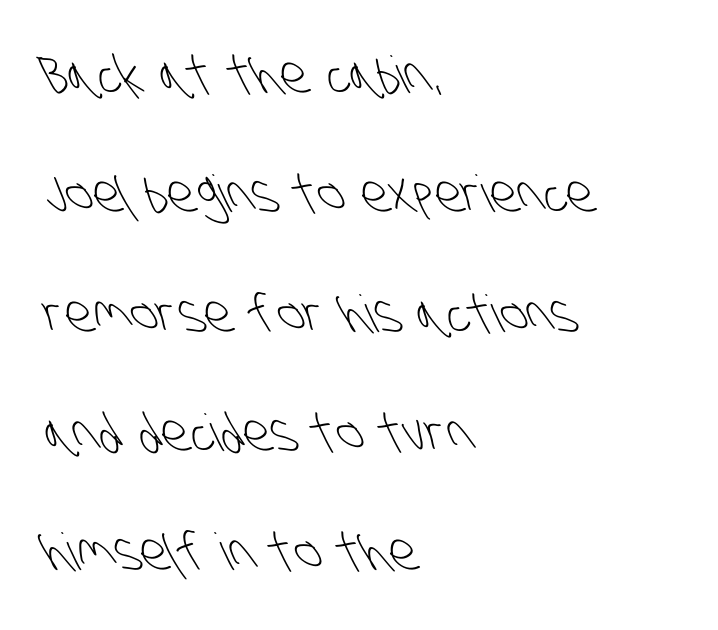
The image shows 51 px light, condensed sans-serif type; set left-aligned, loose line spacing (2.34x), normal letter spacing, not underlined; low stroke contrast and a large x-height.
